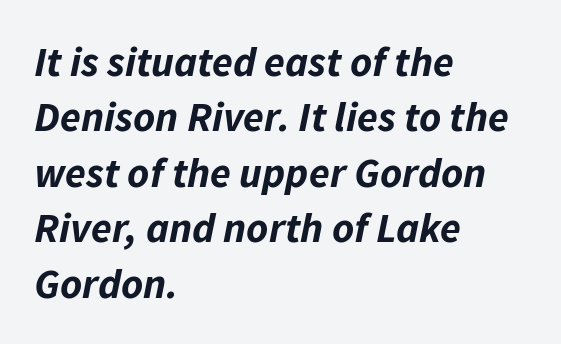
The image shows 42 px bold type, italic (leaning right); set left-aligned, normal line spacing (1.32x), normal letter spacing, not underlined; low stroke contrast and a medium x-height.
